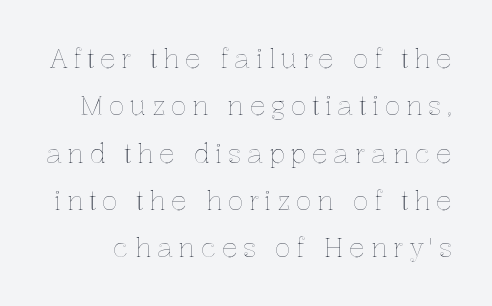
Q: Is the text italic (slanted)? A: No, it is upright.
Q: Is the text underlined? A: No.
Q: Is the spacing between letters normal or unusually wide? A: Unusually wide.
